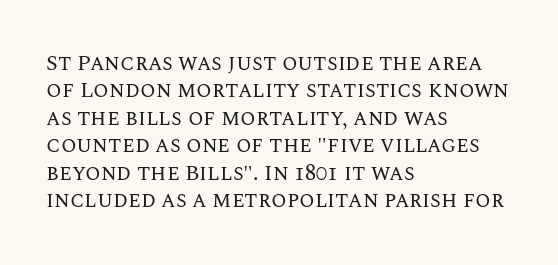
Q: Is the text bold? A: No.
Q: Is the text italic (slanted)? A: No, it is upright.
Q: Is the text underlined? A: No.
Q: How is the paragraph aligned? A: Left-aligned.
Q: Is the spacing between letters normal or unusually wide? A: Normal.
Q: Is the spacing between lines tight, normal or loose? A: Normal.
